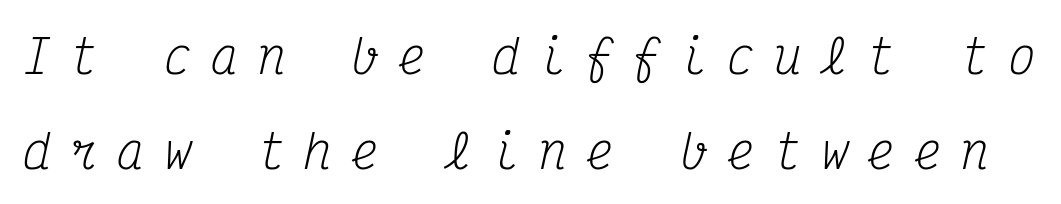
Q: Is the text bold? A: No.
Q: Is the text italic (slanted)? A: Yes, it leans right by about 12 degrees.
Q: Is the typeface a serif or a sans-serif typeface? A: Serif.
Q: Is the text underlined? A: No.
Q: Is the spacing between letters normal or unusually wide? A: Unusually wide.
Q: Is the spacing between lines tight, normal or loose? A: Loose.
Q: Width (condensed, normal, or wide)? A: Condensed.
Q: Stroke contrast? A: Medium.
Q: x-height? A: Medium.
Q: Monospaced? A: Yes.
